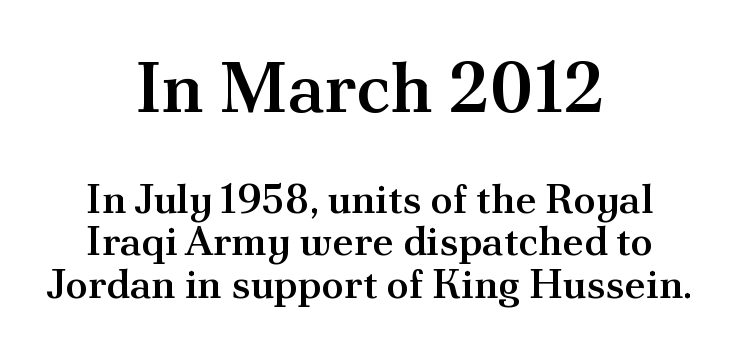
The image shows 71 px semibold serif type, upright; set centered, tight line spacing (1.04x), normal letter spacing, not underlined; the first (top) block is 1.73x larger; medium stroke contrast and a small x-height.
